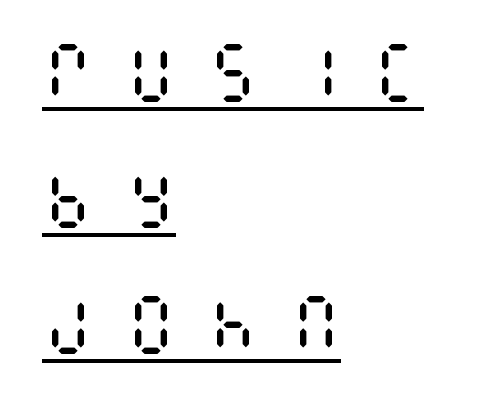
Honestly, the rows look like they've been pulled way apart. The letterforms sit at book weight or below. Check the space under the baseline: a stroke is drawn there. Do the letters lean? They stand straight. Letter spacing: wide.
